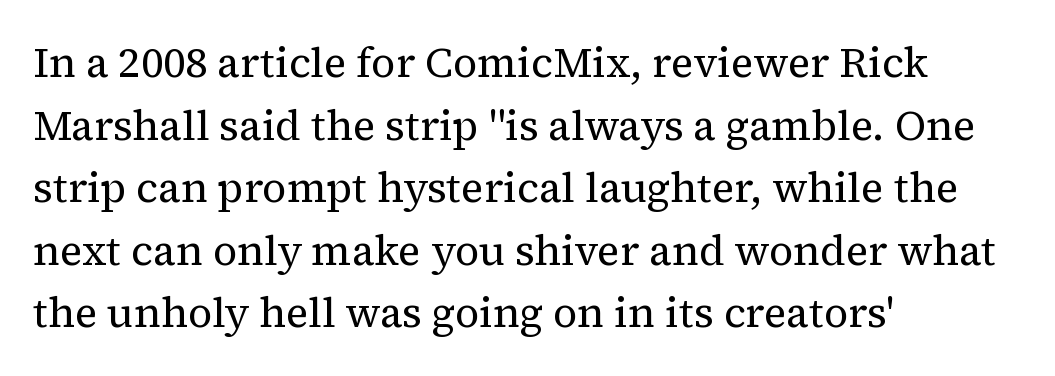
The gaps between neighbouring characters are ordinary and unremarkable. In terms of posture, this sample is upright. Letters have the restrained weight of plain body copy at most. The passage shown is typed in a proportional face where columns would drift. What kind of face is this? One with serifs.
